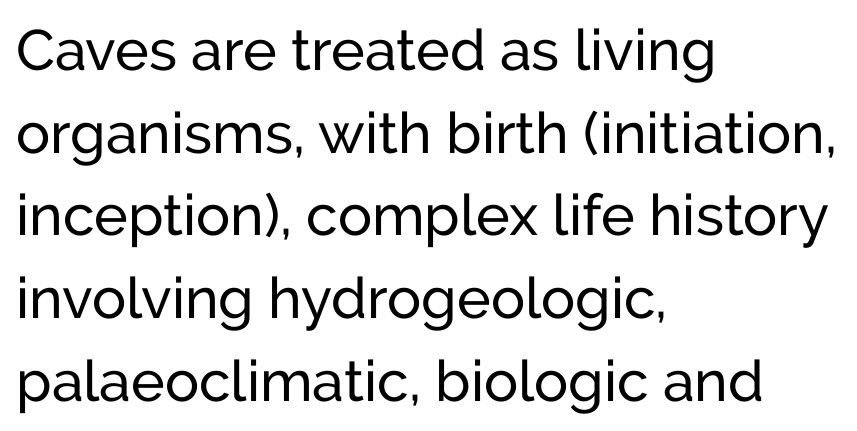
The image shows 57 px regular-weight sans-serif type, upright; set left-aligned, normal line spacing (1.45x), normal letter spacing, not underlined; low stroke contrast and a medium x-height.
